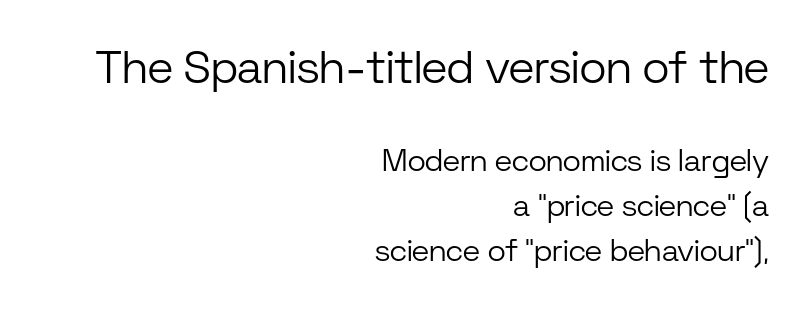
The image shows 46 px light sans-serif type, upright; set right-aligned, normal line spacing (1.45x), normal letter spacing, not underlined; the first (top) block is 1.48x larger; low stroke contrast and a medium x-height.
